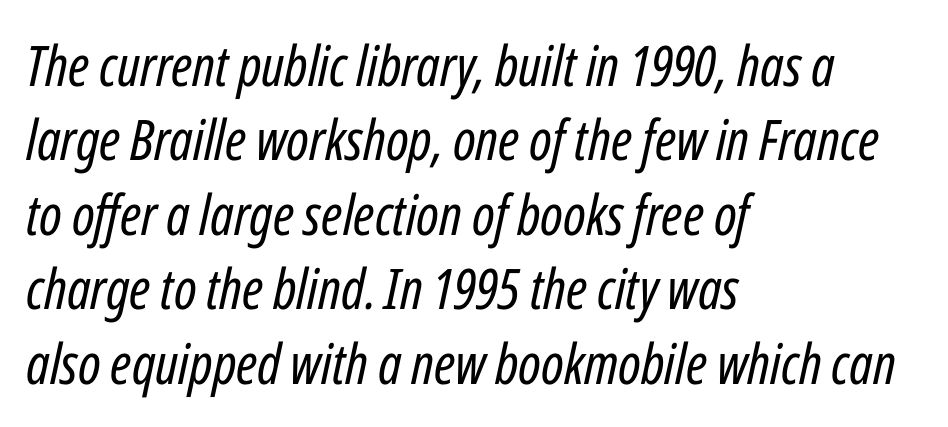
{"italic": "yes", "lean": "right", "slant_degrees": 12, "bold": "no", "weight": "regular", "width": "condensed", "stroke_contrast": "low", "x_height": "medium", "monospaced": "no", "underline": "no", "align": "left", "line_spacing": "normal", "line_spacing_ratio": 1.33, "letter_spacing": "normal", "letter_spacing_em": 0.0, "glyph_px": 56}
